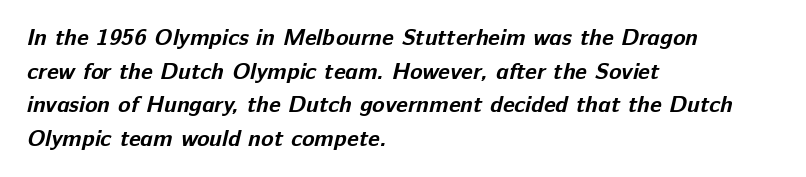
The vertical gap from one line to the next is medium. You could call the tracking neutral — neither tight nor loose. Its strokes are broad and dark, the hallmark of bold type. Only glyphs here, with clear space below each row.
